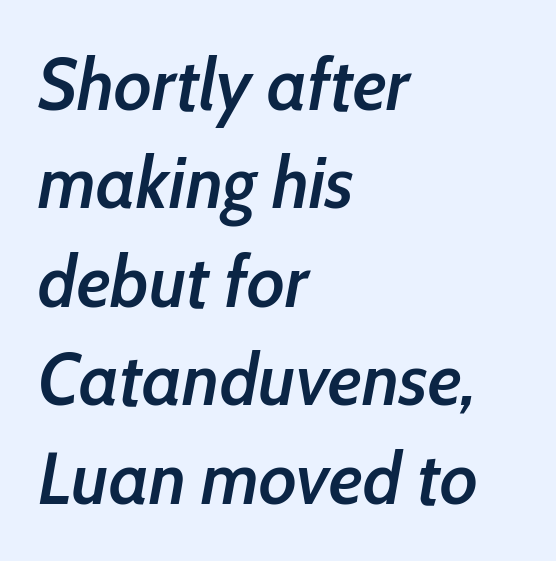
The image shows 74 px semibold, condensed type, italic (leaning right); set left-aligned, normal line spacing (1.33x), normal letter spacing, not underlined; low stroke contrast and a medium x-height.
